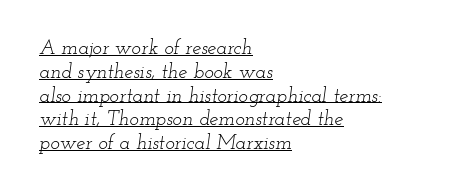
Q: Is the text bold? A: No.
Q: Is the text italic (slanted)? A: Yes, it leans right by about 12 degrees.
Q: Is the text underlined? A: Yes.
Q: How is the paragraph aligned? A: Left-aligned.
Q: Is the spacing between letters normal or unusually wide? A: Normal.
